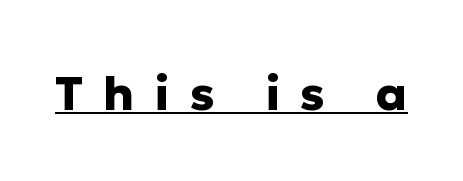
{"serif": "no", "italic": "no", "bold": "yes", "weight": "heavy", "width": "normal", "stroke_contrast": "low", "x_height": "medium", "monospaced": "no", "underline": "yes", "letter_spacing": "wide", "letter_spacing_em": 0.43, "glyph_px": 47}
